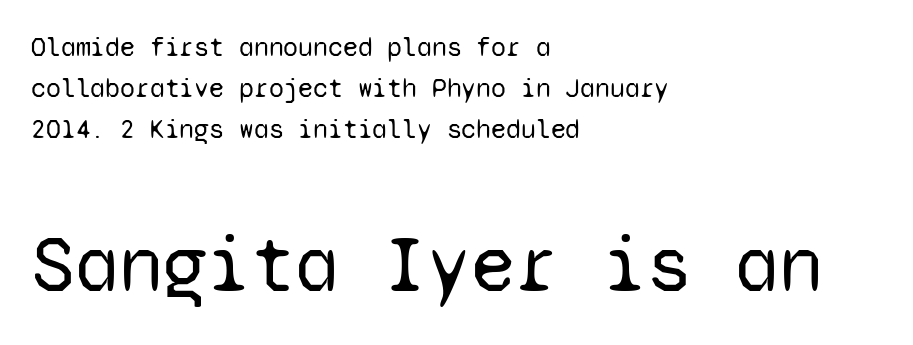
Q: Is the text bold? A: No.
Q: Is the text italic (slanted)? A: No, it is upright.
Q: Is the typeface a serif or a sans-serif typeface? A: Sans-serif.
Q: Is the text underlined? A: No.
Q: How is the paragraph aligned? A: Left-aligned.
Q: Is the spacing between letters normal or unusually wide? A: Normal.
Q: Is the spacing between lines tight, normal or loose? A: Normal.
Q: Which block of text is set in a larger size, the first (top) or the second (bottom)? A: The second (bottom) one.
Q: Width (condensed, normal, or wide)? A: Normal.
Q: Stroke contrast? A: Low.
Q: x-height? A: Medium.
Q: Monospaced? A: Yes.
